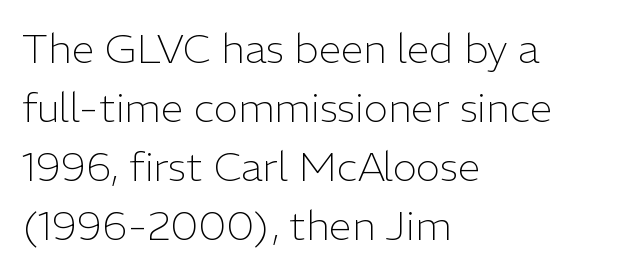
The image shows 41 px light sans-serif type, upright; set left-aligned, normal line spacing (1.44x), normal letter spacing, not underlined; low stroke contrast and a medium x-height.
